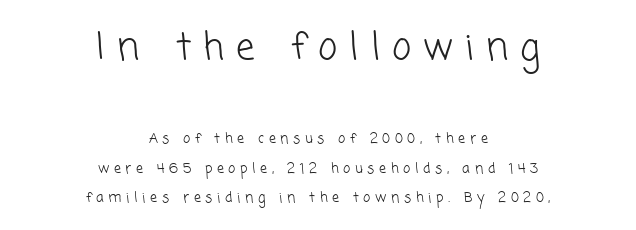
Q: Is the text bold? A: No.
Q: Is the typeface a serif or a sans-serif typeface? A: Sans-serif.
Q: Is the text underlined? A: No.
Q: How is the paragraph aligned? A: Centered.
Q: Is the spacing between letters normal or unusually wide? A: Unusually wide.
Q: Is the spacing between lines tight, normal or loose? A: Loose.
Q: Which block of text is set in a larger size, the first (top) or the second (bottom)? A: The first (top) one.
Q: Width (condensed, normal, or wide)? A: Normal.
Q: Stroke contrast? A: Low.
Q: x-height? A: Medium.
Q: Monospaced? A: No.
